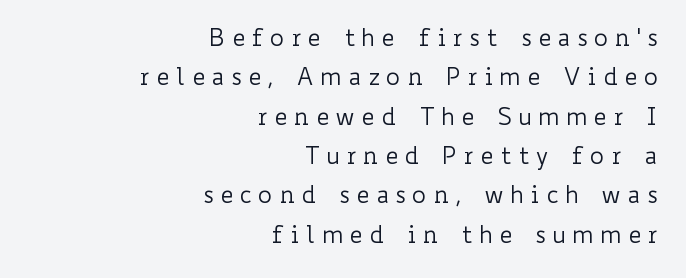
Caption: multi-line text, flush right, ragged left. These glyphs show unthickened strokes, regular width or finer. Compared with typical paragraphs, the rows here are spaced about the same. Upright lettering throughout. The strip under each line holds only bare page. The line texture is sparse and dotted thanks to wide tracking.
